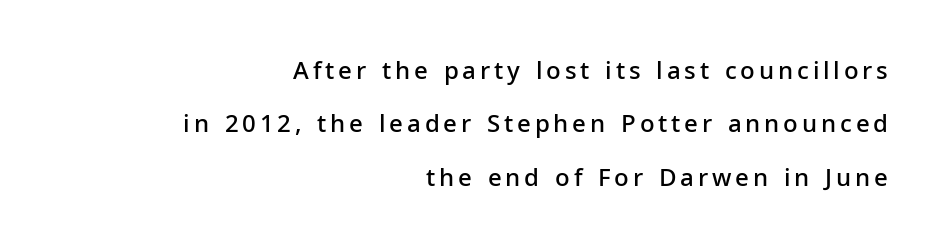
{"italic": "no", "bold": "semi", "underline": "no", "align": "right", "line_spacing": "loose", "line_spacing_ratio": 2.22, "glyph_px": 24}
